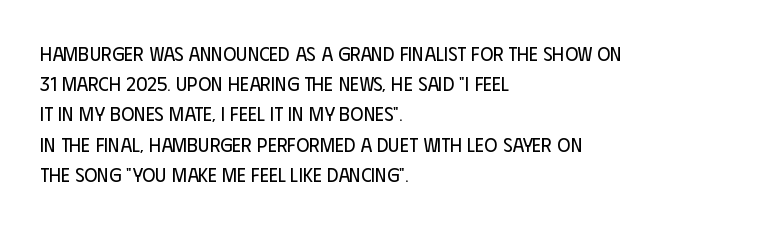
{"italic": "no", "bold": "no", "underline": "no", "align": "left", "line_spacing": "normal", "line_spacing_ratio": 1.51, "letter_spacing": "normal", "letter_spacing_em": 0.0, "glyph_px": 20}
